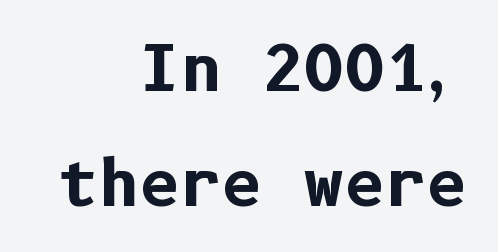
{"serif": "no", "italic": "no", "bold": "yes", "weight": "bold", "width": "normal", "stroke_contrast": "low", "x_height": "medium", "underline": "no", "align": "right", "line_spacing_ratio": 1.82, "letter_spacing": "normal", "letter_spacing_em": 0.0, "glyph_px": 63}
